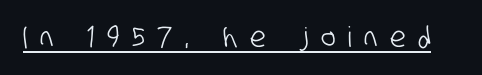
{"serif": "no", "width": "condensed", "stroke_contrast": "low", "x_height": "large", "monospaced": "no", "underline": "yes", "letter_spacing": "wide", "letter_spacing_em": 0.45, "glyph_px": 28}
